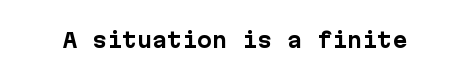
The rendering keeps characters at their native spacing. Underlining? Definitely not there. Nope, not italic — everything's standing straight. Set as a true bold cut, around the 700 mark.
